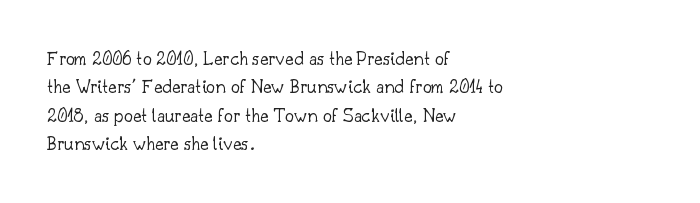
{"italic": "no", "bold": "no", "underline": "no", "align": "left", "line_spacing": "normal", "line_spacing_ratio": 1.42, "letter_spacing": "normal", "letter_spacing_em": 0.0, "glyph_px": 20}
